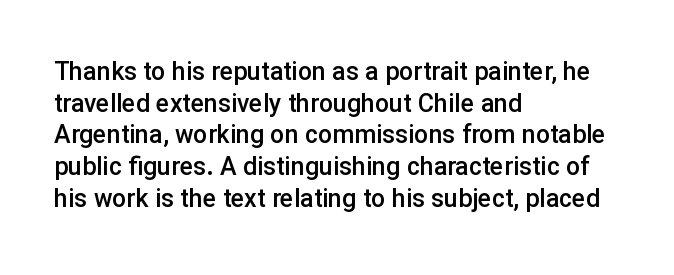
A semibold gives these letters moderate extra thickness, short of bold. The vertical gap from one line to the next is medium. The axis of the letterforms is exactly vertical. A typesetter would call this zero additional tracking. Plain, unruled lines of type. Leftover space on each line is placed entirely after the last word.
